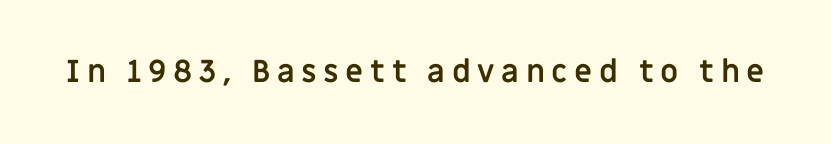
Does the lettering tilt? It doesn't — this is upright. These lines are rendered in a variable-pitch font. The typesetting leans heavy: a genuine bold. The letters are spread apart with noticeably loose tracking. A typesetter would label this face a sans.
